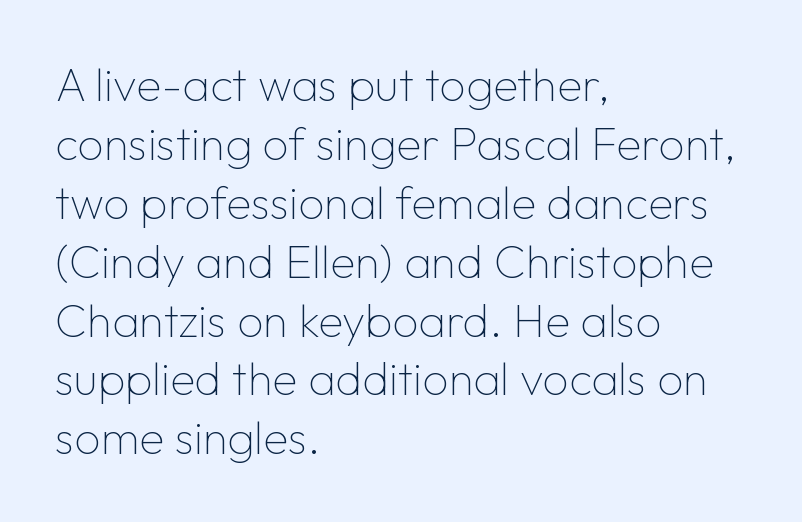
Look at the tracking — it's just the regular setting, nothing added. Nobody drew a line under any word here. Which margin do the lines hug? The left one — the right edge is uneven. A typesetter would call this leading conventional body-copy spacing. Grotesque or geometric, the face here clearly has no serifs.
